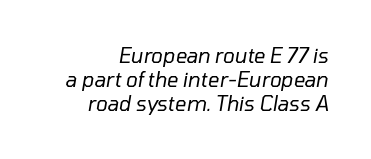
Words float on clear page, feet unadorned. Inter-character spacing is left at the font's built-in metrics. Reading down the block, your eye finds every line finishing at a fixed right position. The characters are drawn with everyday or finer stroke widths. Slanted lettering throughout.
